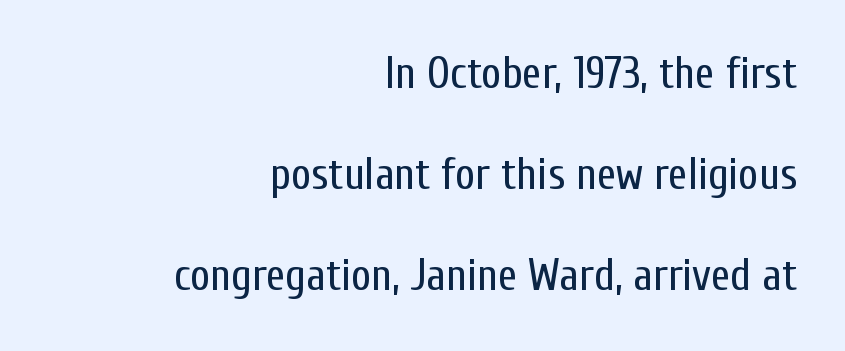
{"serif": "no", "italic": "no", "bold": "no", "weight": "regular", "width": "condensed", "stroke_contrast": "low", "x_height": "medium", "monospaced": "no", "underline": "no", "align": "right", "line_spacing": "loose", "line_spacing_ratio": 2.3, "letter_spacing": "normal", "letter_spacing_em": 0.0, "glyph_px": 44}
